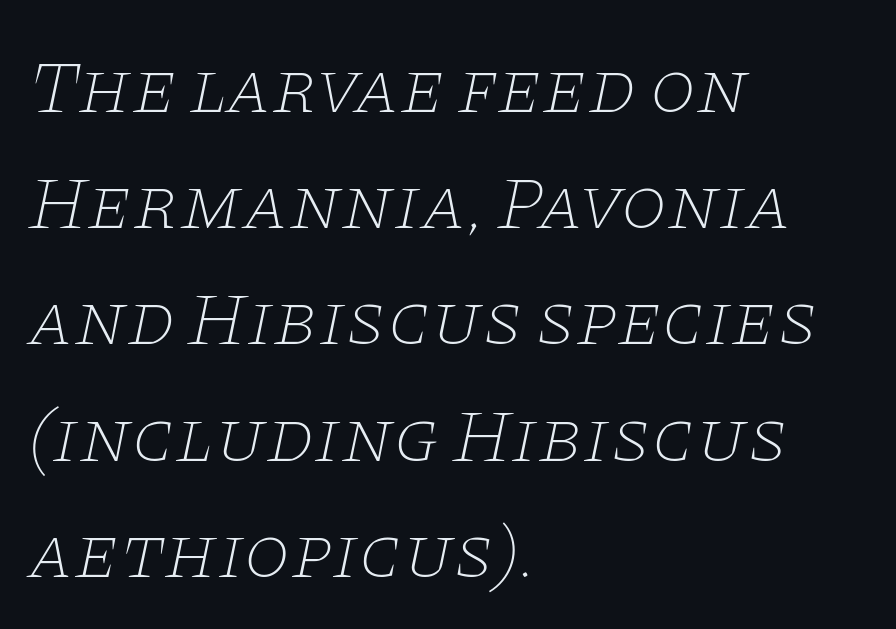
The image shows 75 px thin, wide serif type, italic (leaning right); set left-aligned, normal line spacing (1.55x), normal letter spacing, not underlined; low stroke contrast and a large x-height.
